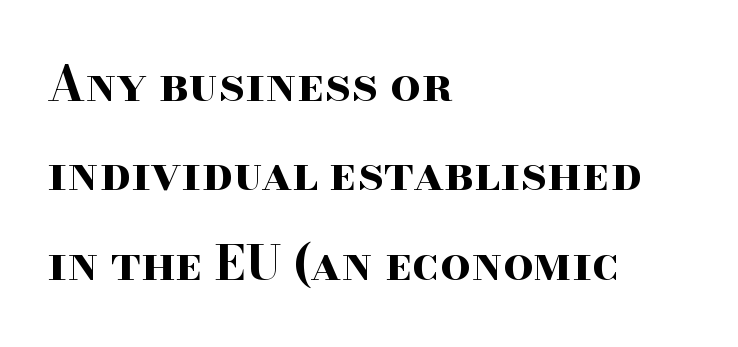
Q: Is the text bold? A: Yes.
Q: Is the text italic (slanted)? A: No, it is upright.
Q: Is the typeface a serif or a sans-serif typeface? A: Serif.
Q: Is the text underlined? A: No.
Q: How is the paragraph aligned? A: Left-aligned.
Q: Is the spacing between letters normal or unusually wide? A: Normal.
Q: Width (condensed, normal, or wide)? A: Wide.
Q: Stroke contrast? A: High.
Q: x-height? A: Small.
Q: Monospaced? A: No.
